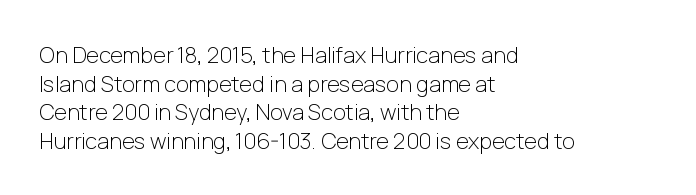
{"italic": "no", "bold": "no", "underline": "no", "align": "left", "line_spacing": "normal", "line_spacing_ratio": 1.3, "letter_spacing": "normal", "letter_spacing_em": 0.0, "glyph_px": 22}
